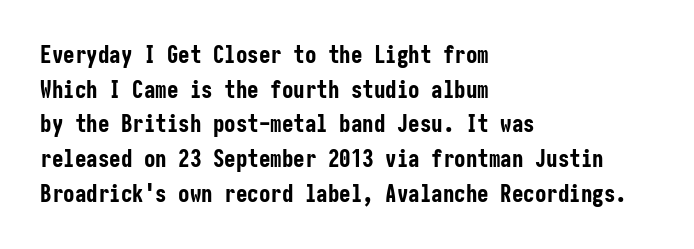
Every stem runs plumb, perpendicular to the baseline. The typesetting leans heavy: a genuine bold. Anything drawn beneath the words? Only blank space. The paragraph shown leans on its left margin. In terms of letterspacing, this is plain default setting. The space between consecutive lines is moderate.
